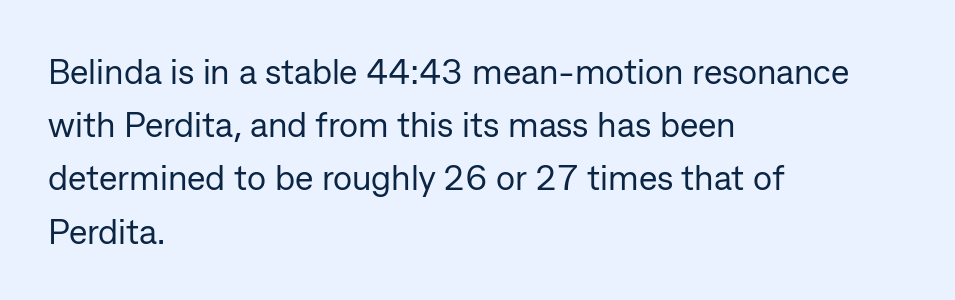
{"serif": "no", "italic": "no", "bold": "no", "weight": "regular", "width": "normal", "stroke_contrast": "low", "x_height": "medium", "monospaced": "no", "underline": "no", "align": "left", "line_spacing": "normal", "line_spacing_ratio": 1.52, "letter_spacing": "normal", "letter_spacing_em": 0.0, "glyph_px": 35}
